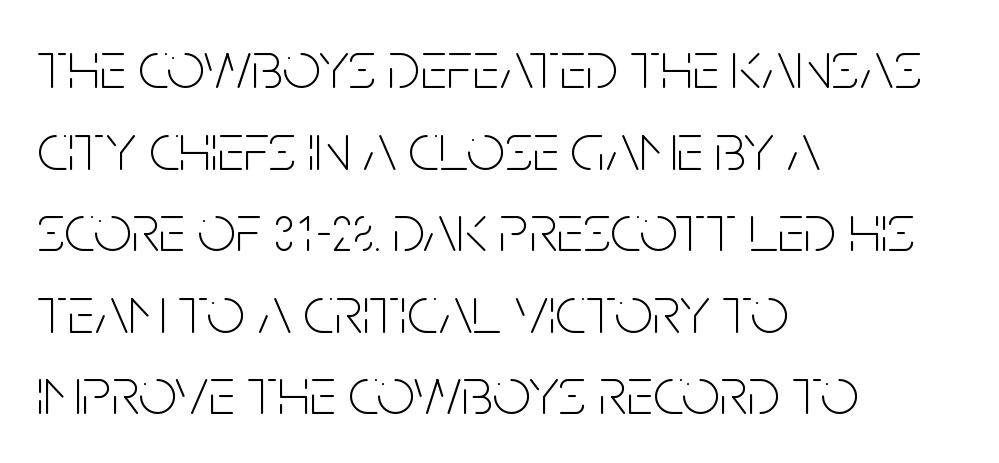
The strokes carry an ordinary text weight at most. The passage shown is typed in a proportional face where columns would drift. Which margin do the lines hug? The left one — the right edge is uneven. Check under the words: just untouched page. Nobody touched the tracking dial on this one.
